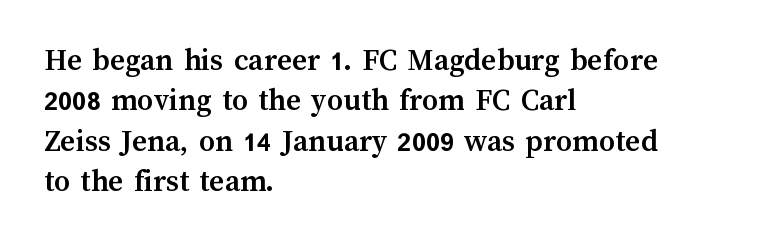
The image shows 32 px semibold type, upright; set left-aligned, normal line spacing (1.26x), normal letter spacing, not underlined; medium stroke contrast and a medium x-height.
